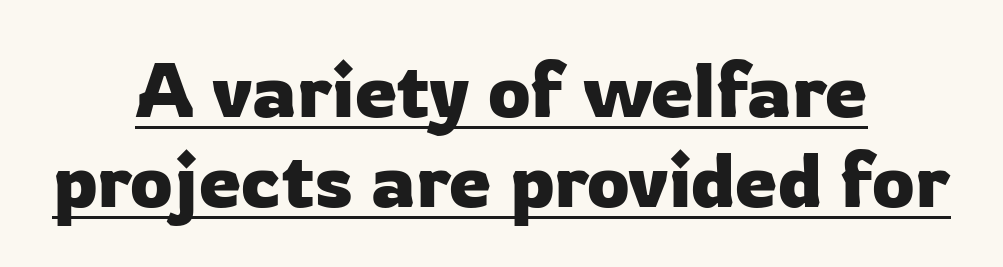
The typesetter has applied underlining to the passage shown. Think of a printed novel: that variable character pitch is what you see here. Teacher's note: observe the equal gaps on both sides — that is centered alignment. The rendering shows plain stroke endings on the letterforms — a sans-serif design.
